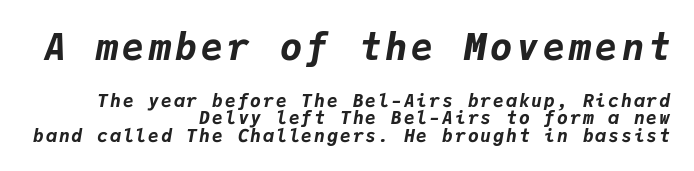
{"italic": "yes", "lean": "right", "slant_degrees": 9, "bold": "yes", "weight": "bold", "width": "normal", "stroke_contrast": "low", "x_height": "medium", "monospaced": "yes", "underline": "no", "align": "right", "line_spacing": "tight", "line_spacing_ratio": 0.96, "larger_block": "first", "size_ratio": 2.06, "glyph_px": 37}
